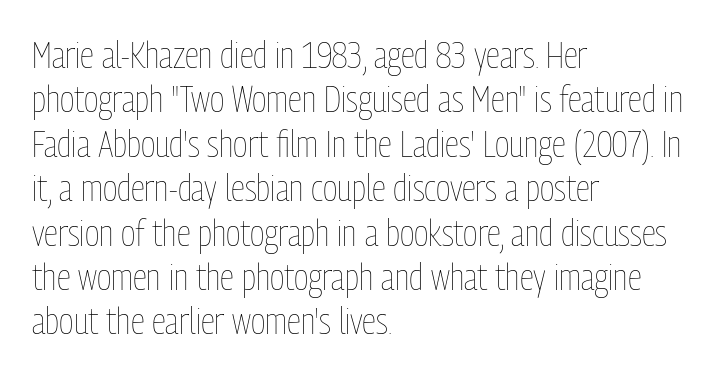
The image shows 37 px thin, condensed type, upright; set left-aligned, line spacing 1.2x, normal letter spacing, not underlined; low stroke contrast and a medium x-height.
